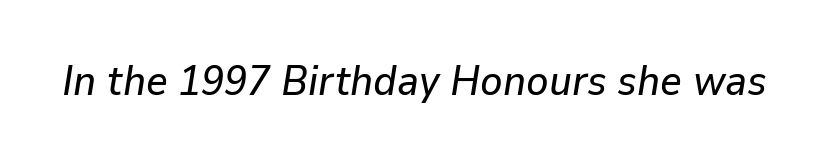
Nothing unusual about the tracking: characters are spaced as the font intends. Italic: yes, the glyphs are oblique. Each row of text sits above clean, open space. Each letter keeps its own natural width here, so spacing adapts to shape.
